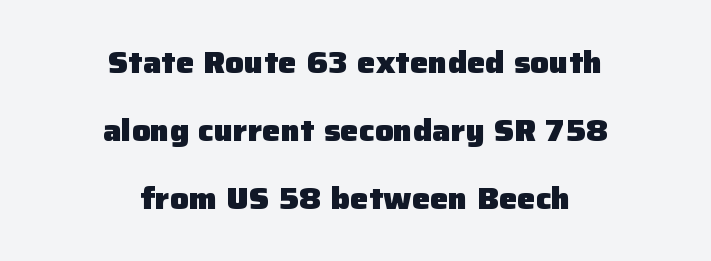
Q: Is the text bold? A: Yes.
Q: Is the text italic (slanted)? A: No, it is upright.
Q: Is the typeface a serif or a sans-serif typeface? A: Sans-serif.
Q: Is the text underlined? A: No.
Q: How is the paragraph aligned? A: Centered.
Q: Is the spacing between letters normal or unusually wide? A: Normal.
Q: Is the spacing between lines tight, normal or loose? A: Loose.
Q: Width (condensed, normal, or wide)? A: Normal.
Q: Stroke contrast? A: Low.
Q: x-height? A: Medium.
Q: Monospaced? A: No.
